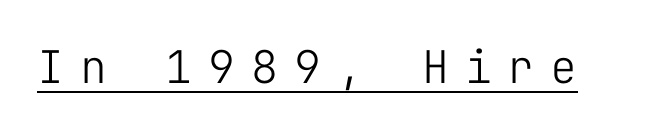
The image shows 45 px light sans-serif type, upright, monospaced; set unusually wide letter spacing (+0.35 em), underlined; low stroke contrast and a medium x-height.
